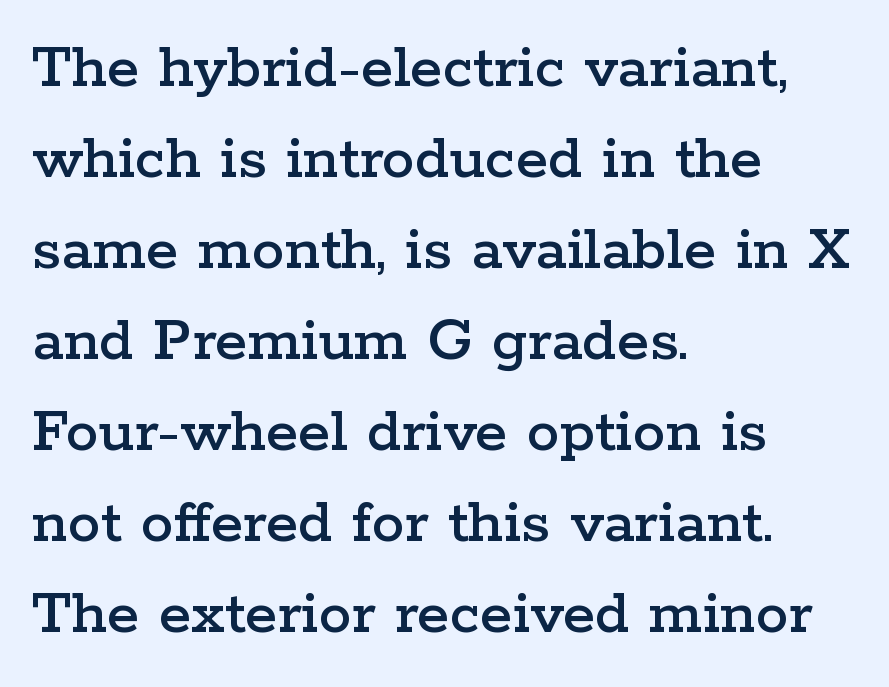
Q: Is the text italic (slanted)? A: No, it is upright.
Q: Is the typeface a serif or a sans-serif typeface? A: Serif.
Q: Is the text underlined? A: No.
Q: How is the paragraph aligned? A: Left-aligned.
Q: Is the spacing between letters normal or unusually wide? A: Normal.
Q: Is the spacing between lines tight, normal or loose? A: Normal.
Q: Width (condensed, normal, or wide)? A: Wide.
Q: Stroke contrast? A: Low.
Q: x-height? A: Medium.
Q: Monospaced? A: No.
